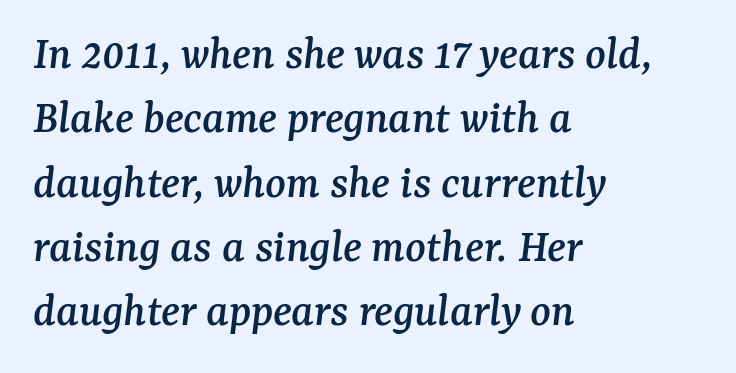
Yep, that's italic — everything's leaning. Line beginnings align vertically; line endings do not. Varying glyph widths throughout — classic text-font behaviour. The area under the type is left untouched. In terms of letterform style, serifs are clearly present.
